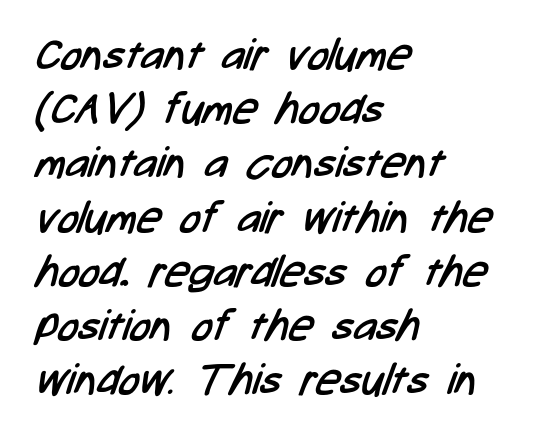
{"serif": "no", "bold": "no", "weight": "regular", "width": "condensed", "stroke_contrast": "low", "x_height": "medium", "monospaced": "no", "underline": "no", "align": "left", "line_spacing": "normal", "line_spacing_ratio": 1.26, "letter_spacing": "normal", "letter_spacing_em": 0.0, "glyph_px": 43}
